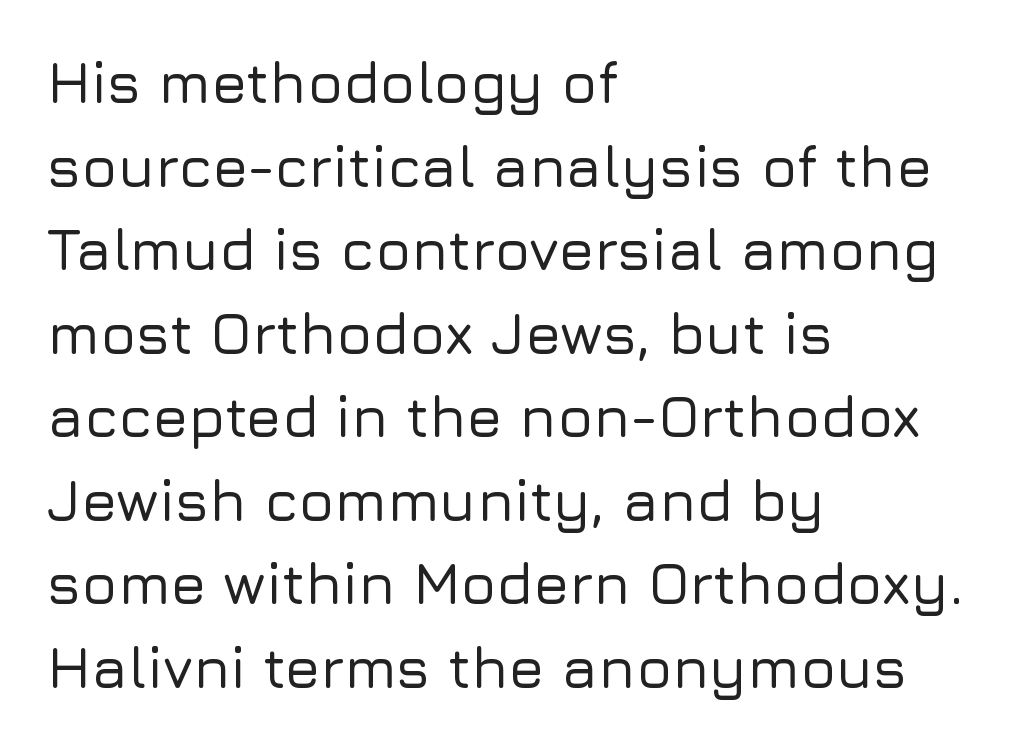
The passage is arranged the way most books set body copy — flush left. Is this a fixed-width face? No — the glyphs have proportional, varying widths. The vertical gap from one line to the next is medium. Check where the strokes stop: nothing finishes them off — pure sans.
